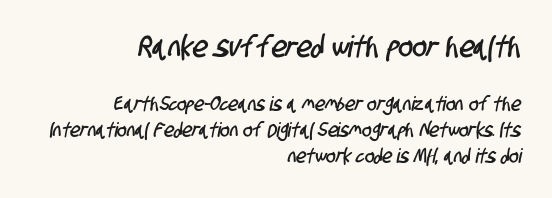
Characters follow at the spacing the type designer built in. The setting favours the right margin, as signatures and pull-quotes sometimes do. This sample has the flowing, uneven cadence of proportional lettering. The letters carry no serifs — their stems end cleanly without finishing strokes.
